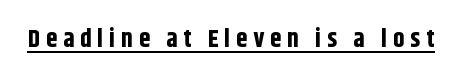
The image shows 25 px bold type, upright; set unusually wide letter spacing (+0.24 em), underlined.
